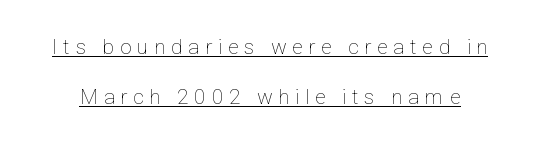
Q: Is the text bold? A: No.
Q: Is the text italic (slanted)? A: No, it is upright.
Q: Is the text underlined? A: Yes.
Q: Is the spacing between letters normal or unusually wide? A: Unusually wide.
Q: Is the spacing between lines tight, normal or loose? A: Loose.
